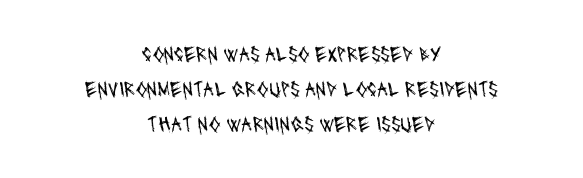
Compared with typical body copy, the letter spacing here is the same. No word sits above an underline. No heavy texture on the line: the type isn't bold. The whitespace from short lines is split evenly between both sides. The rendering uses a moderate line-height, typical for paragraphs.
